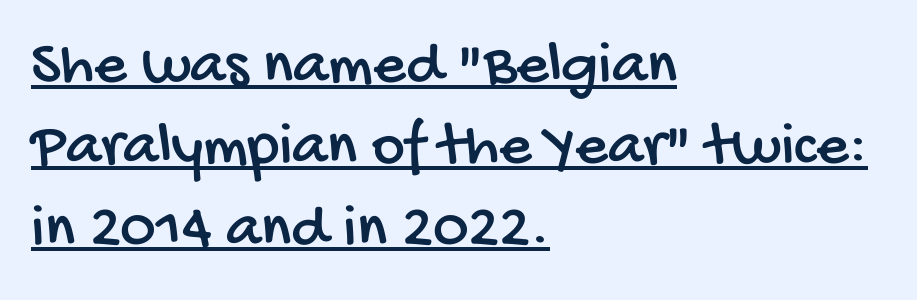
The image shows 63 px condensed sans-serif type; set left-aligned, normal line spacing (1.29x), normal letter spacing, underlined; low stroke contrast and a large x-height.
